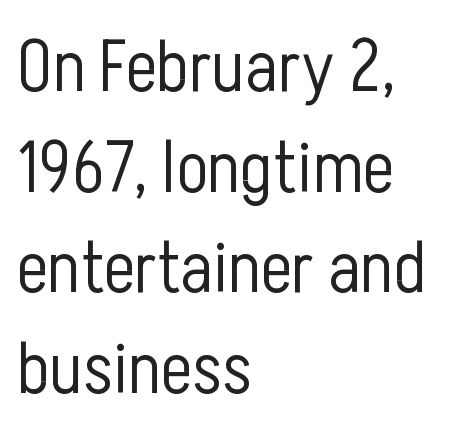
{"serif": "no", "italic": "no", "bold": "no", "weight": "light", "width": "condensed", "stroke_contrast": "low", "x_height": "medium", "monospaced": "no", "underline": "no", "align": "left", "line_spacing": "normal", "line_spacing_ratio": 1.36, "letter_spacing": "normal", "letter_spacing_em": 0.0, "glyph_px": 74}
